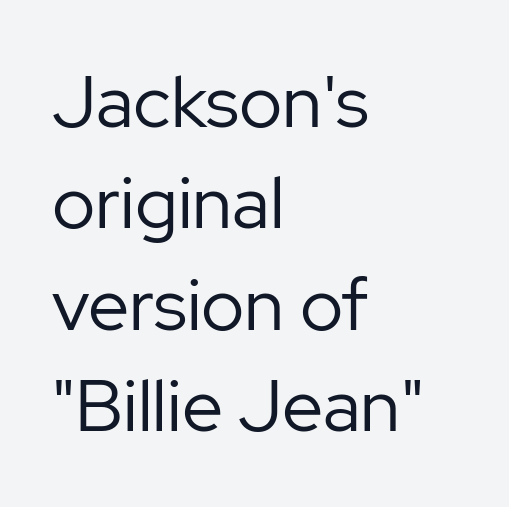
The image shows 73 px regular-weight sans-serif type, upright; set left-aligned, normal line spacing (1.39x), normal letter spacing, not underlined; low stroke contrast and a medium x-height.
